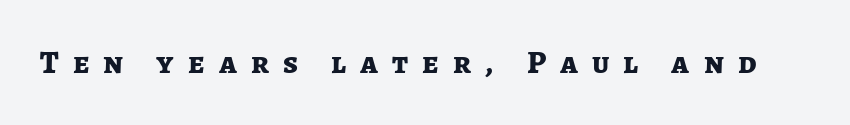
Q: Is the text bold? A: Yes.
Q: Is the text italic (slanted)? A: No, it is upright.
Q: Is the typeface a serif or a sans-serif typeface? A: Sans-serif.
Q: Is the text underlined? A: No.
Q: Is the spacing between letters normal or unusually wide? A: Unusually wide.
Q: Width (condensed, normal, or wide)? A: Normal.
Q: Stroke contrast? A: Low.
Q: x-height? A: Medium.
Q: Monospaced? A: No.
